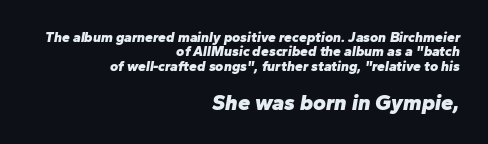
Horizontal bands of white between lines are thin slivers. There's an unmistakable incline to the writing here. Here the glyphs are tracked normally, forming tight word shapes. Anything drawn beneath the words? Only blank space. The lines in this sample share a right terminus and differ only in where they begin.
